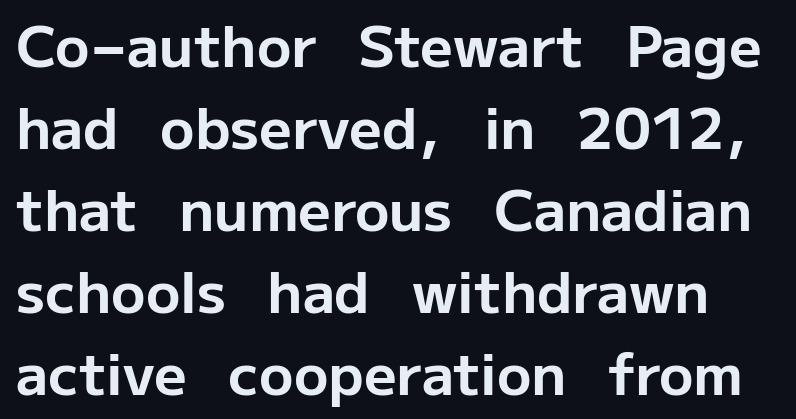
{"serif": "no", "italic": "no", "bold": "yes", "weight": "bold", "width": "normal", "stroke_contrast": "low", "x_height": "medium", "monospaced": "no", "underline": "no", "line_spacing": "normal", "line_spacing_ratio": 1.44, "letter_spacing": "normal", "letter_spacing_em": 0.0, "glyph_px": 57}
